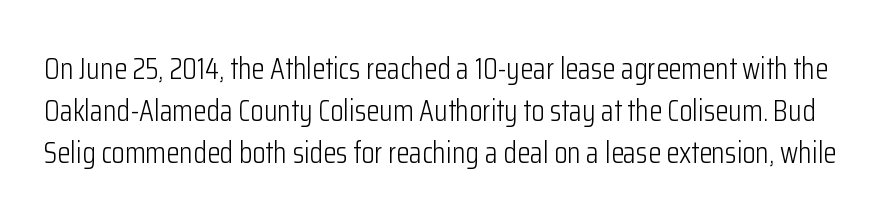
The image shows 30 px light, condensed sans-serif type, upright; set normal line spacing (1.4x), normal letter spacing, not underlined; low stroke contrast and a medium x-height.
